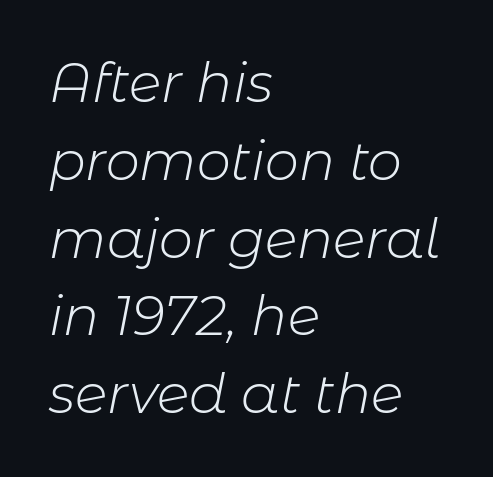
{"italic": "yes", "lean": "right", "slant_degrees": 11, "bold": "no", "weight": "light", "width": "normal", "stroke_contrast": "low", "x_height": "medium", "monospaced": "no", "underline": "no", "align": "left", "line_spacing": "normal", "line_spacing_ratio": 1.44, "letter_spacing": "normal", "letter_spacing_em": 0.0, "glyph_px": 54}
